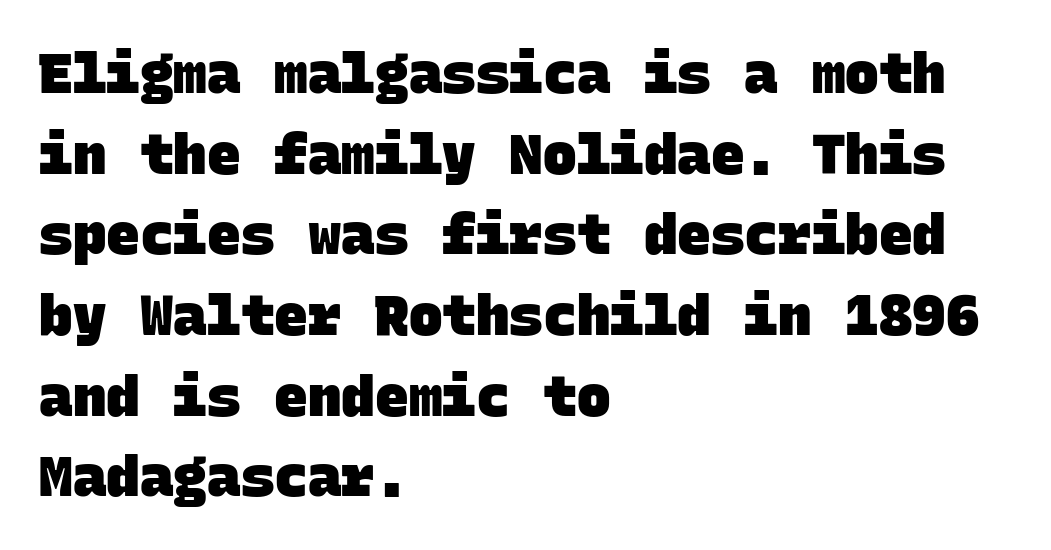
The image shows 56 px heavy sans-serif type, monospaced; set left-aligned, normal line spacing (1.44x), normal letter spacing, not underlined; low stroke contrast and a large x-height.
